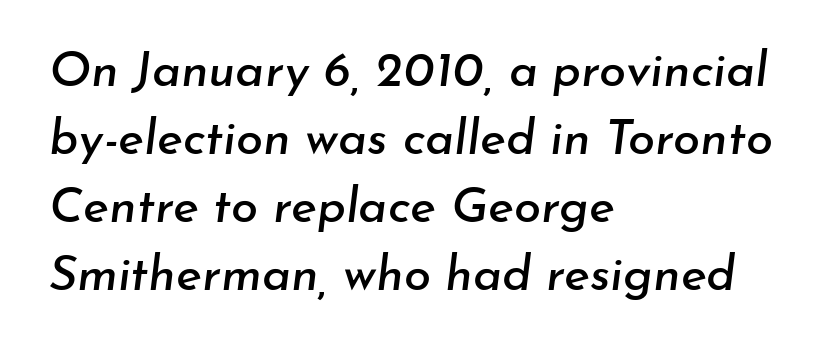
This sample uses an oblique cut, with every glyph tilted off the vertical. Casual observation: everything's shoved over to the left. Here the designer chose a conventional face with non-uniform glyph widths. The baseline area is clear.
